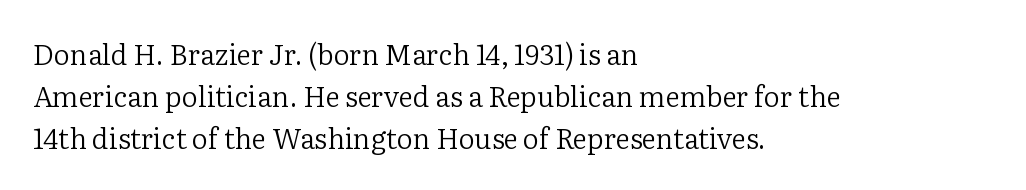
The image shows 28 px regular-weight serif type, upright; set left-aligned, normal line spacing (1.5x), normal letter spacing, not underlined; low stroke contrast and a medium x-height.
